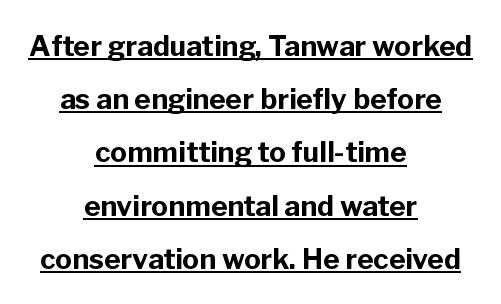
Q: Is the text bold? A: Yes.
Q: Is the text italic (slanted)? A: No, it is upright.
Q: Is the typeface a serif or a sans-serif typeface? A: Sans-serif.
Q: Is the text underlined? A: Yes.
Q: How is the paragraph aligned? A: Centered.
Q: Is the spacing between letters normal or unusually wide? A: Normal.
Q: Is the spacing between lines tight, normal or loose? A: Loose.
Q: Width (condensed, normal, or wide)? A: Normal.
Q: Stroke contrast? A: Low.
Q: x-height? A: Medium.
Q: Monospaced? A: No.
